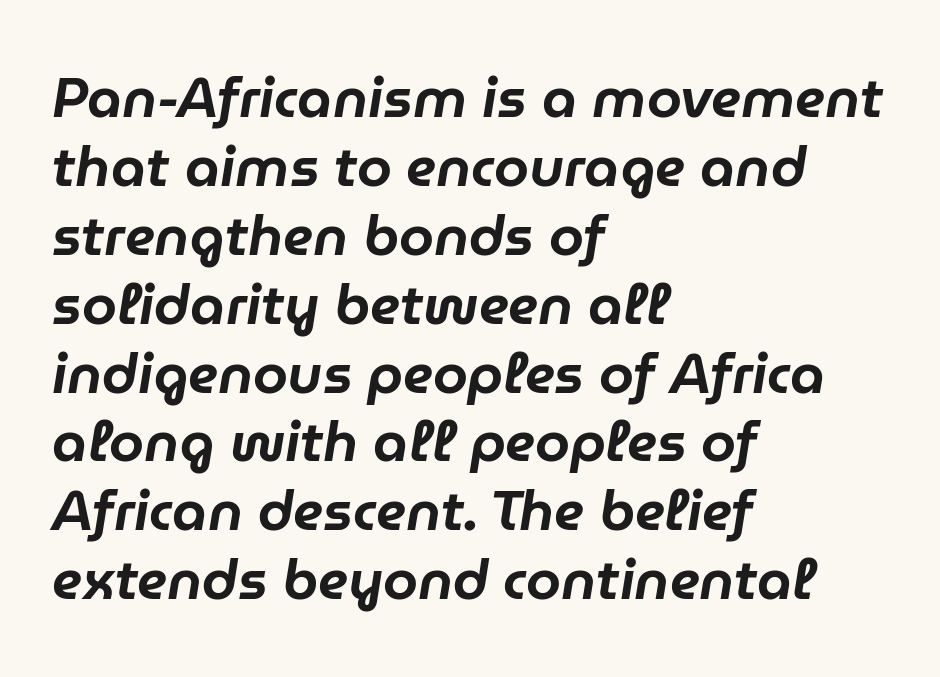
{"italic": "yes", "lean": "right", "slant_degrees": 9, "width": "normal", "stroke_contrast": "low", "x_height": "medium", "monospaced": "no", "underline": "no", "align": "left", "line_spacing_ratio": 1.23, "letter_spacing": "normal", "letter_spacing_em": 0.0, "glyph_px": 56}
